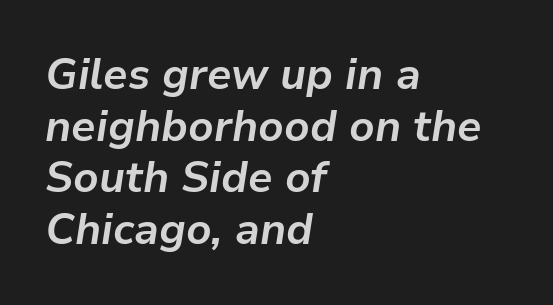
{"italic": "yes", "lean": "right", "slant_degrees": 9, "bold": "yes", "weight": "bold", "width": "normal", "stroke_contrast": "low", "x_height": "medium", "monospaced": "no", "underline": "no", "align": "left", "line_spacing_ratio": 1.2, "letter_spacing": "normal", "letter_spacing_em": 0.0, "glyph_px": 43}
